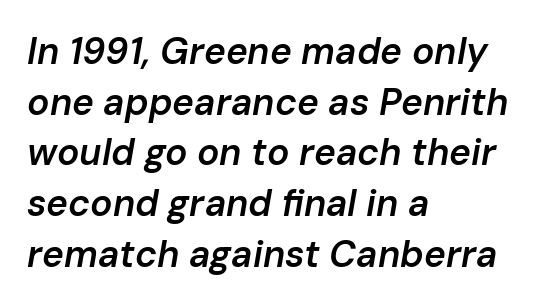
Q: Is the text bold? A: Semi-bold.
Q: Is the text italic (slanted)? A: Yes, it leans right by about 10 degrees.
Q: Is the text underlined? A: No.
Q: How is the paragraph aligned? A: Left-aligned.
Q: Is the spacing between letters normal or unusually wide? A: Normal.
Q: Is the spacing between lines tight, normal or loose? A: Normal.
Q: Width (condensed, normal, or wide)? A: Normal.
Q: Stroke contrast? A: Low.
Q: x-height? A: Medium.
Q: Monospaced? A: No.
